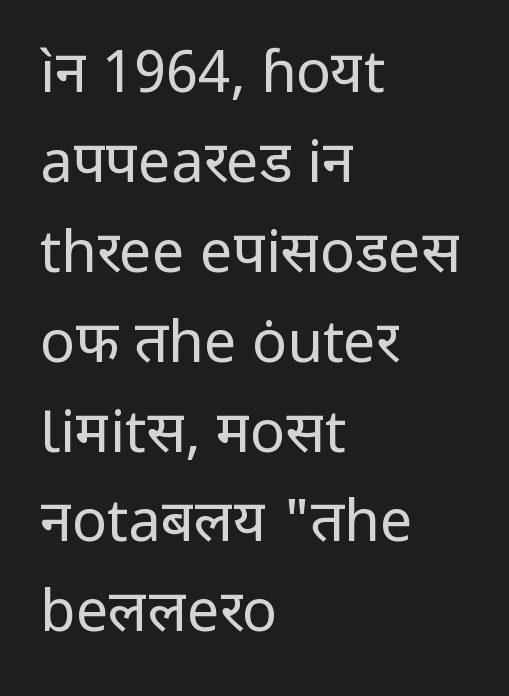
The image shows 58 px regular-weight sans-serif type, upright; set left-aligned, normal line spacing (1.55x), normal letter spacing, not underlined; low stroke contrast and a medium x-height.
